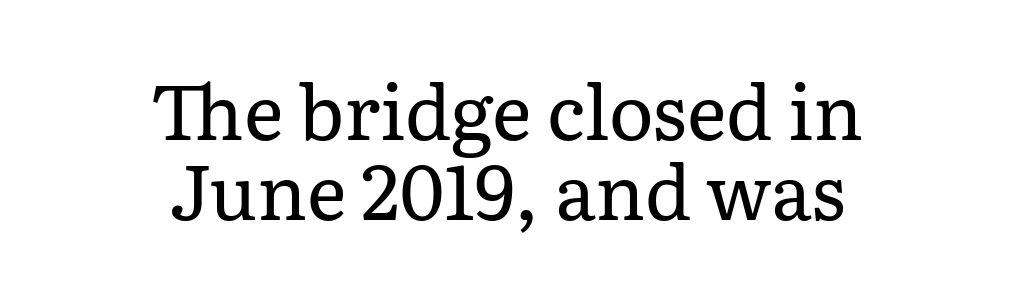
{"serif": "yes", "italic": "no", "bold": "no", "weight": "regular", "width": "normal", "stroke_contrast": "low", "x_height": "medium", "monospaced": "no", "underline": "no", "align": "center", "line_spacing": "tight", "line_spacing_ratio": 1.05, "letter_spacing": "normal", "letter_spacing_em": 0.0, "glyph_px": 76}
